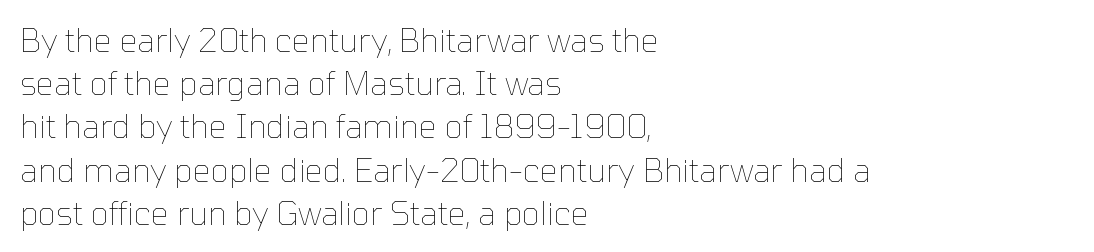
Q: Is the text bold? A: No.
Q: Is the text italic (slanted)? A: No, it is upright.
Q: Is the text underlined? A: No.
Q: How is the paragraph aligned? A: Left-aligned.
Q: Is the spacing between letters normal or unusually wide? A: Normal.
Q: Is the spacing between lines tight, normal or loose? A: Normal.
Q: Width (condensed, normal, or wide)? A: Normal.
Q: Stroke contrast? A: Low.
Q: x-height? A: Medium.
Q: Monospaced? A: No.
